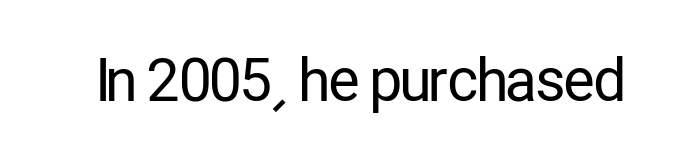
Q: Is the text bold? A: No.
Q: Is the text italic (slanted)? A: No, it is upright.
Q: Is the typeface a serif or a sans-serif typeface? A: Sans-serif.
Q: Is the text underlined? A: No.
Q: Is the spacing between letters normal or unusually wide? A: Normal.
Q: Width (condensed, normal, or wide)? A: Condensed.
Q: Stroke contrast? A: Low.
Q: x-height? A: Medium.
Q: Monospaced? A: No.
